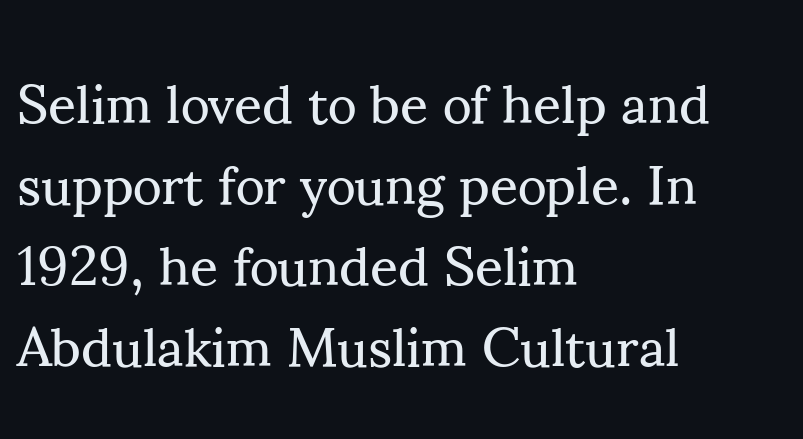
{"serif": "yes", "italic": "no", "bold": "no", "weight": "regular", "width": "normal", "stroke_contrast": "medium", "x_height": "small", "monospaced": "no", "underline": "no", "align": "left", "line_spacing": "normal", "line_spacing_ratio": 1.47, "letter_spacing": "normal", "letter_spacing_em": 0.0, "glyph_px": 55}
